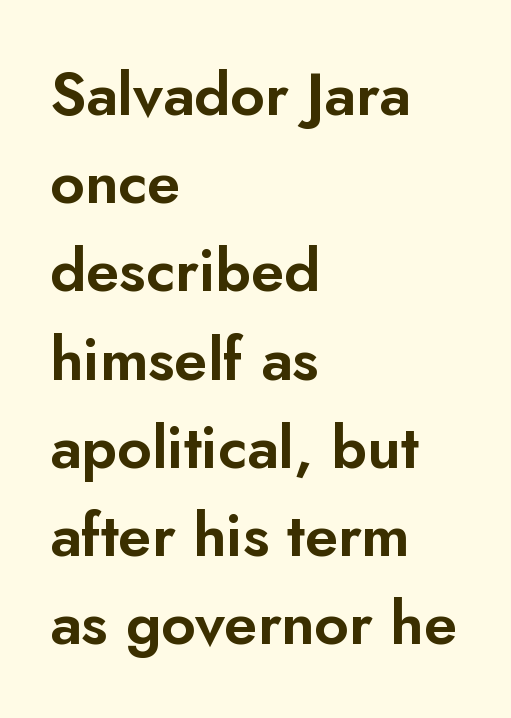
{"serif": "no", "italic": "no", "width": "normal", "stroke_contrast": "low", "x_height": "small", "monospaced": "no", "underline": "no", "align": "left", "line_spacing": "normal", "line_spacing_ratio": 1.47, "letter_spacing": "normal", "letter_spacing_em": 0.0, "glyph_px": 60}
